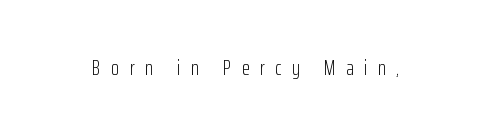
The image shows 21 px text type, upright; set unusually wide letter spacing (+0.49 em), not underlined.
